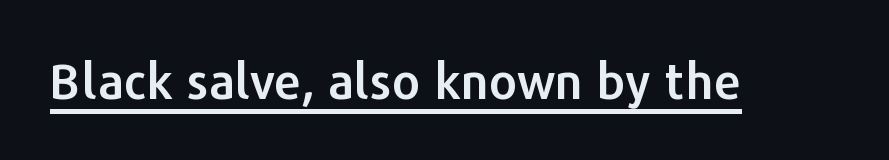
Q: Is the text italic (slanted)? A: No, it is upright.
Q: Is the typeface a serif or a sans-serif typeface? A: Sans-serif.
Q: Is the text underlined? A: Yes.
Q: Is the spacing between letters normal or unusually wide? A: Normal.
Q: Width (condensed, normal, or wide)? A: Normal.
Q: Stroke contrast? A: Low.
Q: x-height? A: Medium.
Q: Monospaced? A: No.
